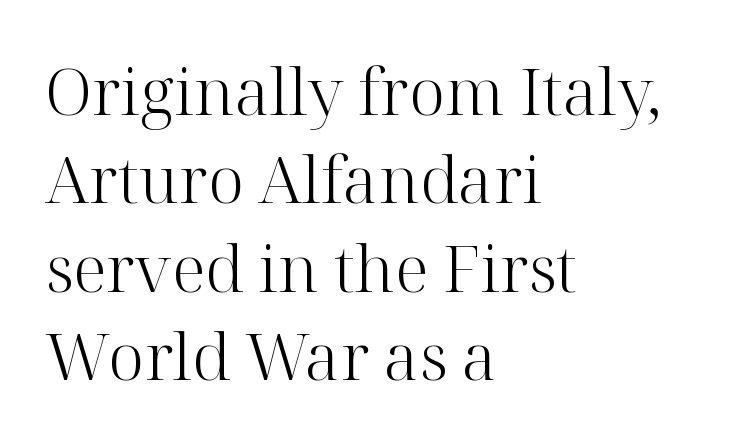
Q: Is the text bold? A: No.
Q: Is the text italic (slanted)? A: No, it is upright.
Q: Is the typeface a serif or a sans-serif typeface? A: Serif.
Q: Is the text underlined? A: No.
Q: How is the paragraph aligned? A: Left-aligned.
Q: Is the spacing between letters normal or unusually wide? A: Normal.
Q: Is the spacing between lines tight, normal or loose? A: Normal.
Q: Width (condensed, normal, or wide)? A: Normal.
Q: Stroke contrast? A: High.
Q: x-height? A: Medium.
Q: Monospaced? A: No.
